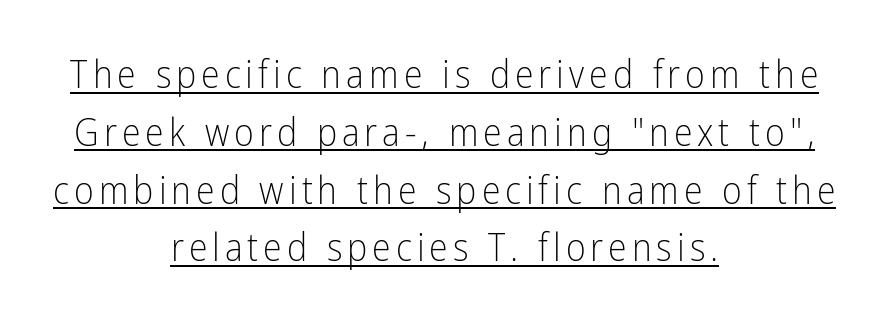
{"serif": "no", "italic": "no", "bold": "no", "weight": "light", "width": "condensed", "stroke_contrast": "low", "x_height": "medium", "monospaced": "no", "underline": "yes", "align": "center", "line_spacing": "normal", "line_spacing_ratio": 1.52, "glyph_px": 38}
